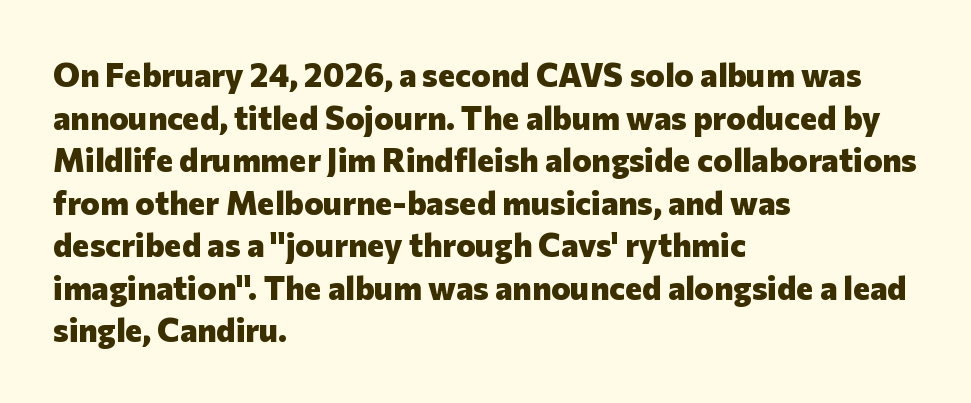
The image shows 33 px heavy sans-serif type, upright; set left-aligned, normal line spacing (1.29x), normal letter spacing, not underlined; low stroke contrast and a medium x-height.
